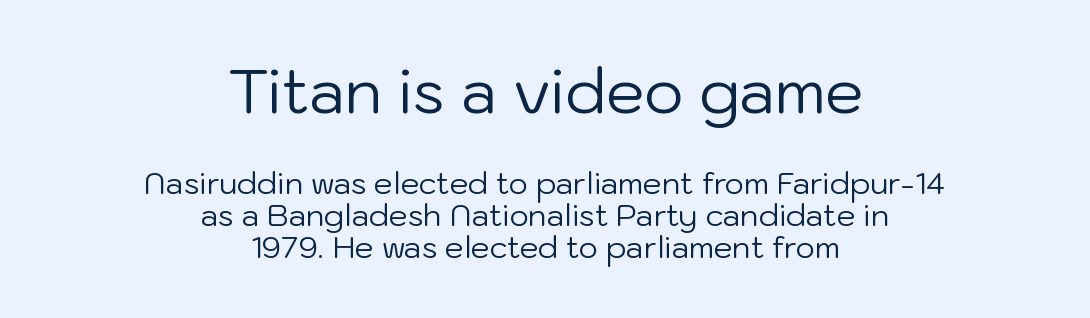
Q: Is the text bold? A: No.
Q: Is the text italic (slanted)? A: No, it is upright.
Q: Is the typeface a serif or a sans-serif typeface? A: Sans-serif.
Q: Is the text underlined? A: No.
Q: How is the paragraph aligned? A: Centered.
Q: Is the spacing between letters normal or unusually wide? A: Normal.
Q: Is the spacing between lines tight, normal or loose? A: Tight.
Q: Which block of text is set in a larger size, the first (top) or the second (bottom)? A: The first (top) one.
Q: Width (condensed, normal, or wide)? A: Normal.
Q: Stroke contrast? A: Low.
Q: x-height? A: Medium.
Q: Monospaced? A: No.
